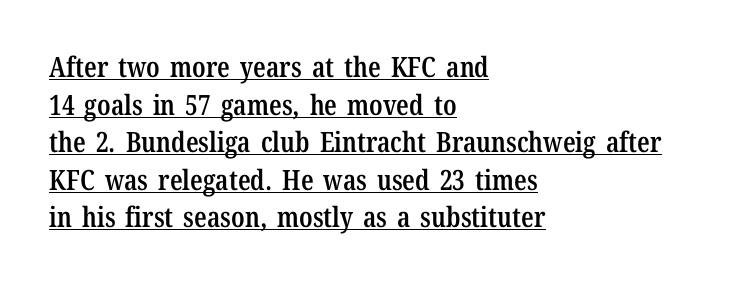
The image shows 28 px semibold, condensed serif type, upright; set left-aligned, normal line spacing (1.34x), normal letter spacing, underlined; low stroke contrast and a medium x-height.
